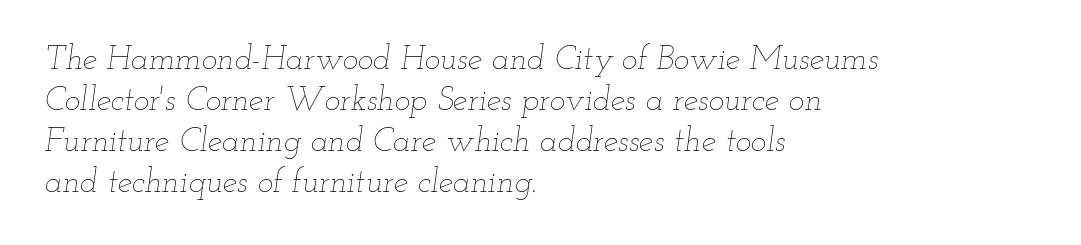
{"italic": "yes", "lean": "right", "slant_degrees": 12, "bold": "no", "weight": "thin", "width": "wide", "stroke_contrast": "low", "x_height": "small", "monospaced": "no", "underline": "no", "align": "left", "line_spacing_ratio": 1.24, "letter_spacing": "normal", "letter_spacing_em": 0.0, "glyph_px": 33}
